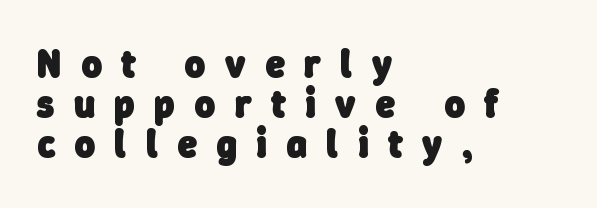
Descenders are the only things crossing below the line. Typographically, this falls in the sans-serif category. Chunky letters — that's bold for sure. Compared with typical body copy, the letter spacing here is much looser.
